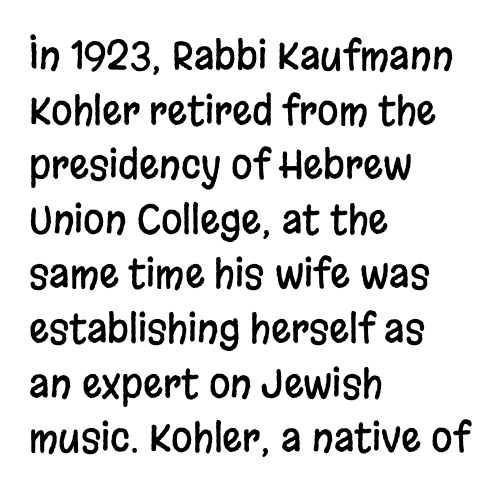
Q: Is the text italic (slanted)? A: No, it is upright.
Q: Is the typeface a serif or a sans-serif typeface? A: Sans-serif.
Q: Is the text underlined? A: No.
Q: How is the paragraph aligned? A: Left-aligned.
Q: Is the spacing between letters normal or unusually wide? A: Normal.
Q: Is the spacing between lines tight, normal or loose? A: Normal.
Q: Width (condensed, normal, or wide)? A: Condensed.
Q: Stroke contrast? A: Low.
Q: x-height? A: Large.
Q: Monospaced? A: No.
